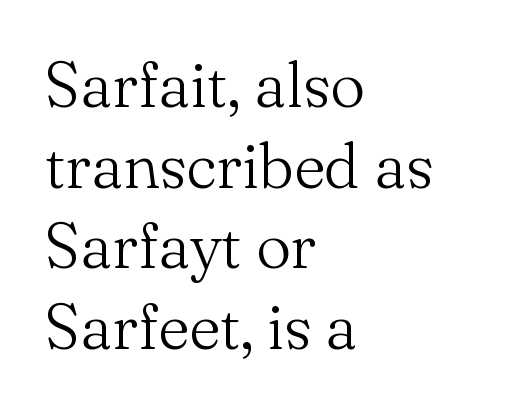
The image shows 63 px light serif type, upright; set left-aligned, normal line spacing (1.28x), normal letter spacing, not underlined; medium stroke contrast and a small x-height.
